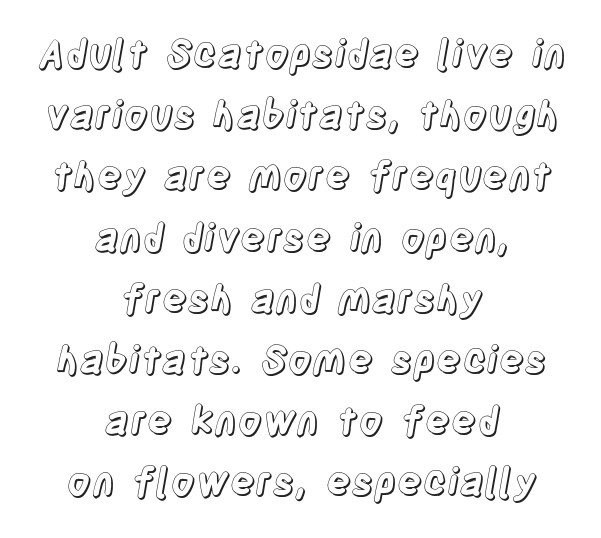
Q: Is the text italic (slanted)? A: Yes.
Q: Is the text underlined? A: No.
Q: How is the paragraph aligned? A: Centered.
Q: Is the spacing between letters normal or unusually wide? A: Normal.
Q: Is the spacing between lines tight, normal or loose? A: Normal.
Q: Width (condensed, normal, or wide)? A: Condensed.
Q: x-height? A: Large.
Q: Monospaced? A: No.
